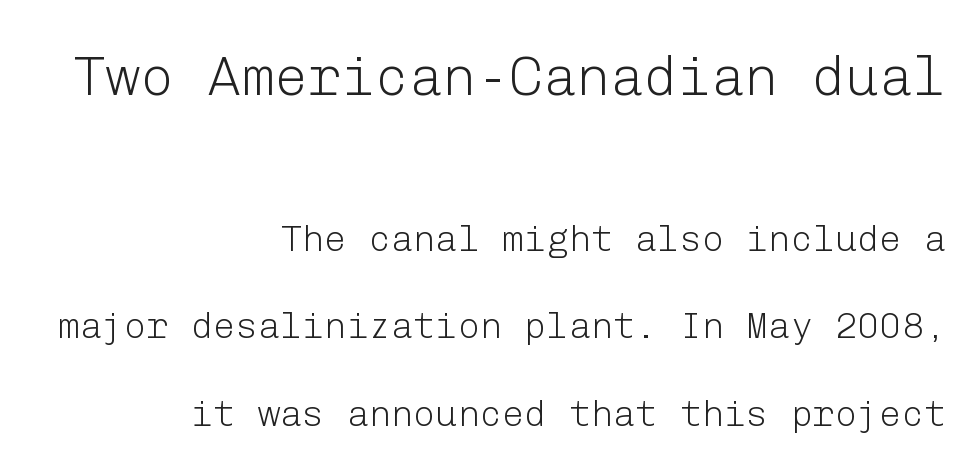
The designer dialed line spacing up above the default. No feet cap the strokes, marking this as sans-serif type. Stroke thickness stays within the range of a standard reading face or lighter. Leftover space on each line is placed entirely before the opening word. No extra tracking has been applied to these lines. Letters rest on an invisible, unmarked baseline.
